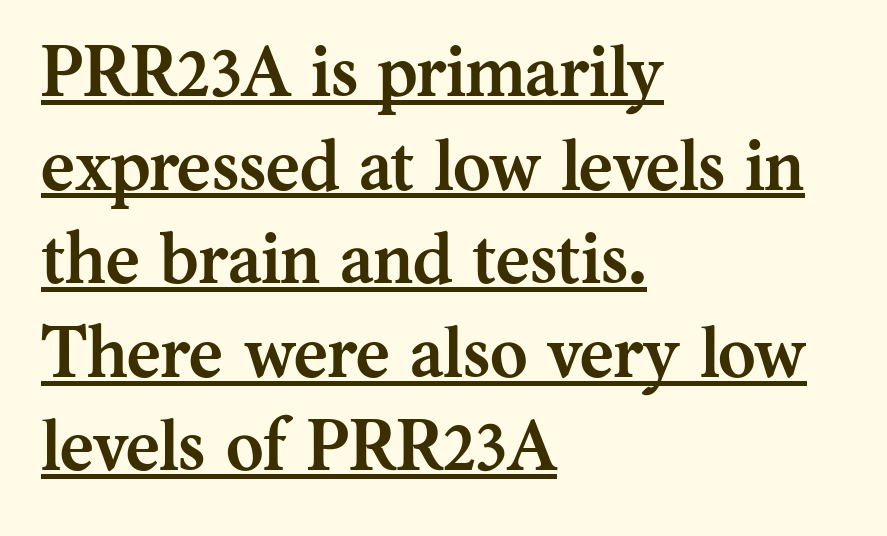
Q: Is the text bold? A: Yes.
Q: Is the text italic (slanted)? A: No, it is upright.
Q: Is the typeface a serif or a sans-serif typeface? A: Serif.
Q: Is the text underlined? A: Yes.
Q: How is the paragraph aligned? A: Left-aligned.
Q: Is the spacing between letters normal or unusually wide? A: Normal.
Q: Is the spacing between lines tight, normal or loose? A: Normal.
Q: Width (condensed, normal, or wide)? A: Normal.
Q: Stroke contrast? A: Medium.
Q: x-height? A: Medium.
Q: Monospaced? A: No.
